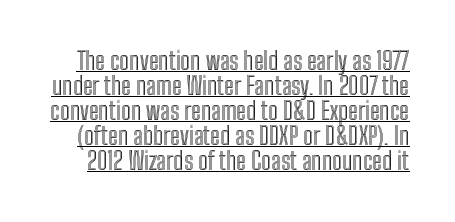
Q: Is the text italic (slanted)? A: No, it is upright.
Q: Is the text underlined? A: Yes.
Q: Is the spacing between letters normal or unusually wide? A: Normal.
Q: Is the spacing between lines tight, normal or loose? A: Tight.
